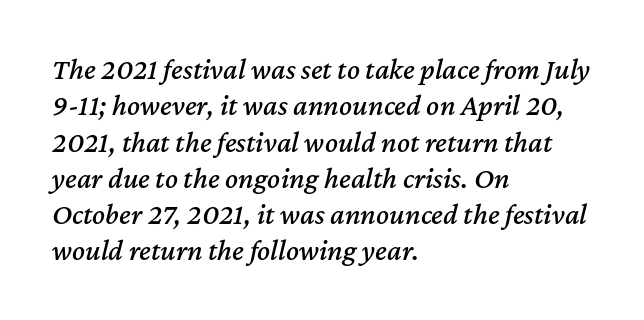
The image shows 30 px text type, italic (leaning right); set left-aligned, line spacing 1.21x, normal letter spacing, not underlined; medium stroke contrast and a medium x-height.
